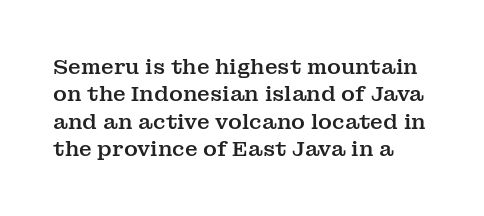
Q: Is the text italic (slanted)? A: No, it is upright.
Q: Is the text underlined? A: No.
Q: Is the spacing between letters normal or unusually wide? A: Normal.
Q: Is the spacing between lines tight, normal or loose? A: Normal.
